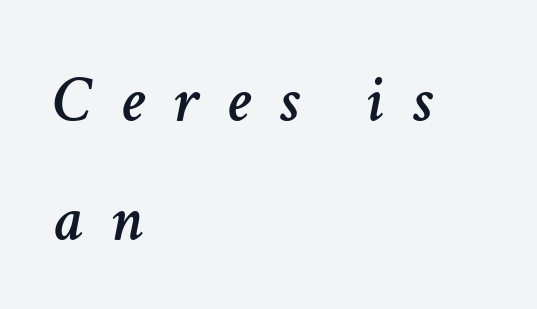
The image shows 66 px text type, italic (leaning right); set left-aligned, line spacing 1.8x, unusually wide letter spacing (+0.43 em), not underlined; low stroke contrast and a medium x-height.
